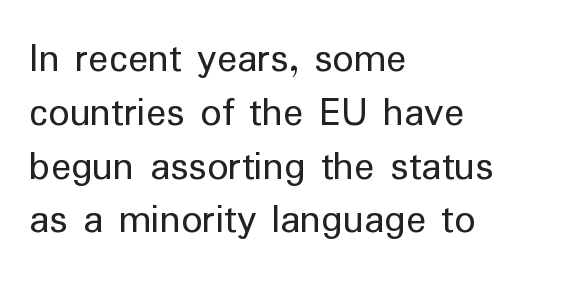
{"serif": "no", "italic": "no", "bold": "no", "weight": "regular", "width": "normal", "stroke_contrast": "low", "x_height": "medium", "monospaced": "no", "underline": "no", "align": "left", "line_spacing": "normal", "line_spacing_ratio": 1.28, "letter_spacing": "normal", "letter_spacing_em": 0.0, "glyph_px": 42}
